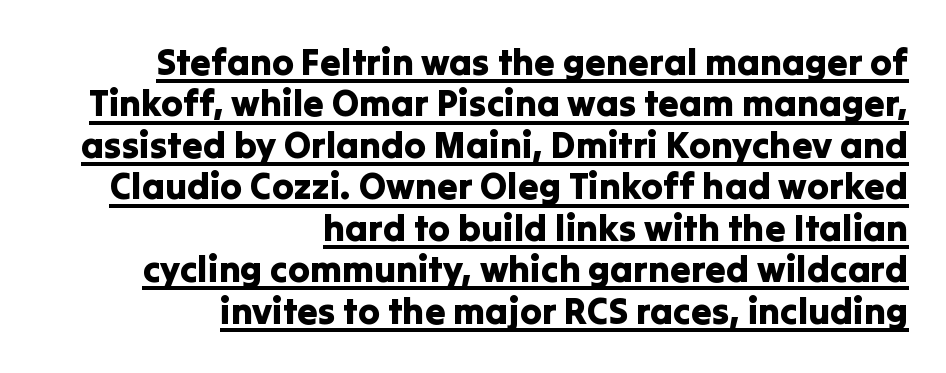
The image shows 37 px sans-serif type, upright; set right-aligned, tight line spacing (1.12x), normal letter spacing, underlined; low stroke contrast and a medium x-height.
